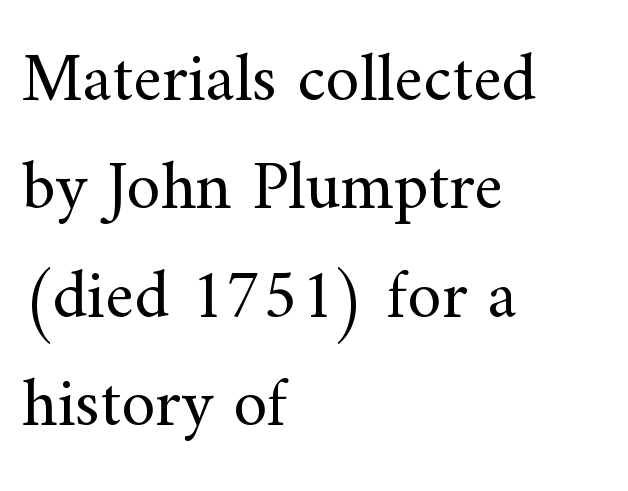
The letterforms sit at book weight or below. A typesetter would mark this as roman, not italic. Do the characters align in a grid? No, the font is proportional. You could call the tracking neutral — neither tight nor loose.
